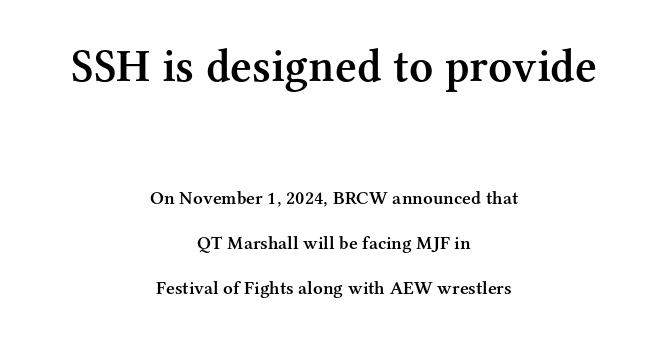
Bare-footed words on every line. To sum up the face: it has serifs. The upper block of text is set noticeably larger than the block beneath it. The face used here is proportionally spaced, like ordinary book or web type. Default kerning and tracking; the words read as compact shapes. The vertical gap from one line to the next is large.
